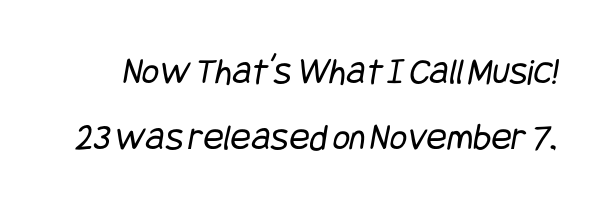
The image shows 38 px regular-weight, condensed sans-serif type; set line spacing 1.74x, normal letter spacing, not underlined; low stroke contrast and a large x-height.
